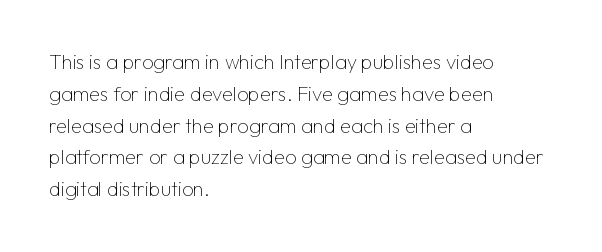
This is not heavy type; no bold has been used. Tracking here is standard; glyphs follow each other at the usual distance. Horizontal bands of white between lines are of average thickness. Underlining? Definitely not there. A student would call this left alignment; a typographer would say flush left, rag right.
